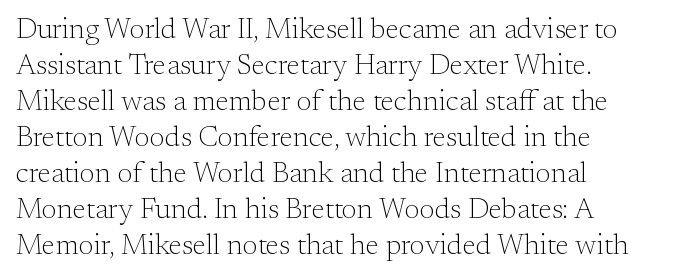
{"serif": "yes", "italic": "no", "bold": "no", "weight": "light", "width": "normal", "stroke_contrast": "medium", "x_height": "small", "monospaced": "no", "underline": "no", "align": "left", "line_spacing_ratio": 1.24, "letter_spacing": "normal", "letter_spacing_em": 0.0, "glyph_px": 29}
